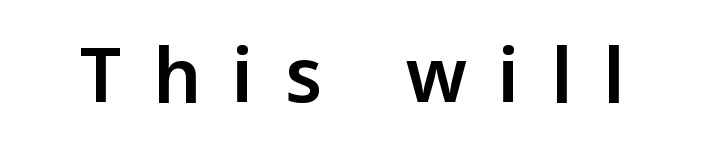
Q: Is the text italic (slanted)? A: No, it is upright.
Q: Is the typeface a serif or a sans-serif typeface? A: Sans-serif.
Q: Is the text underlined? A: No.
Q: Is the spacing between letters normal or unusually wide? A: Unusually wide.
Q: Width (condensed, normal, or wide)? A: Normal.
Q: Stroke contrast? A: Low.
Q: x-height? A: Medium.
Q: Monospaced? A: No.
